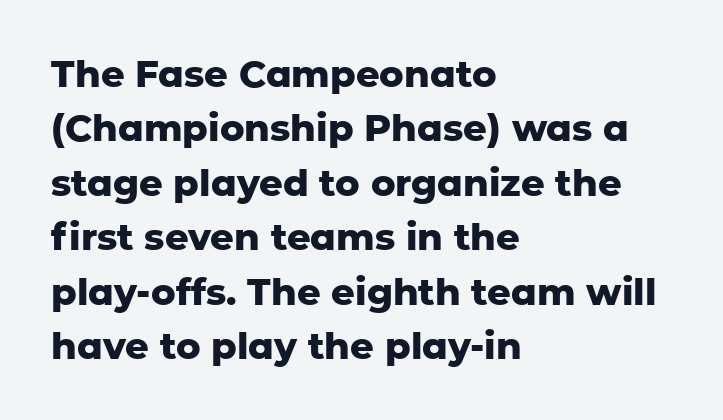
Every letter is thick-stroked: bold, no question. Think of a printed novel: that variable character pitch is what you see here. Is the letter spacing exaggerated? No — it looks like the ordinary default. A typesetter would label this face a sans. Normally led — the rows are evenly, conventionally spaced.
